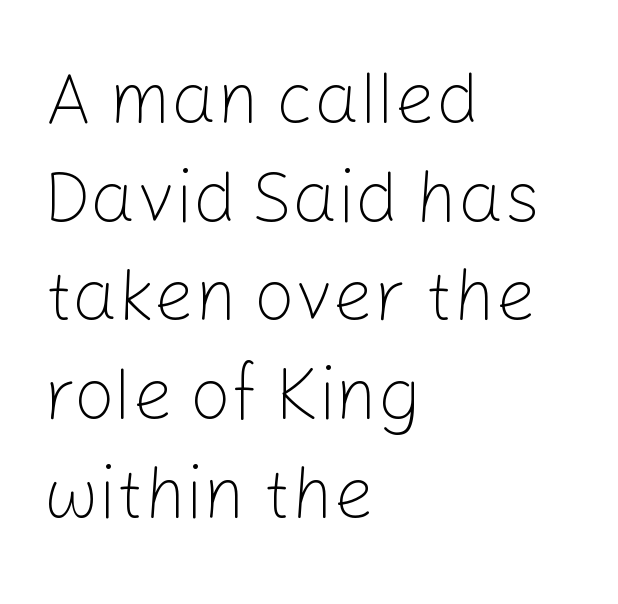
Just letters on the line, the space beneath them empty. This is not heavy type; no bold has been used. Note the varied advance widths — an 'i' is clearly narrower than an 'm'. Nothing unusual about the tracking: characters are spaced as the font intends.
